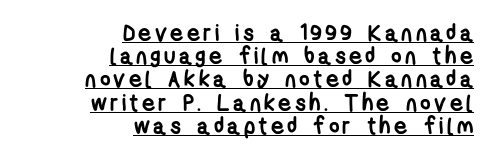
The image shows 23 px bold type; set right-aligned, tight line spacing (1.01x), underlined.
